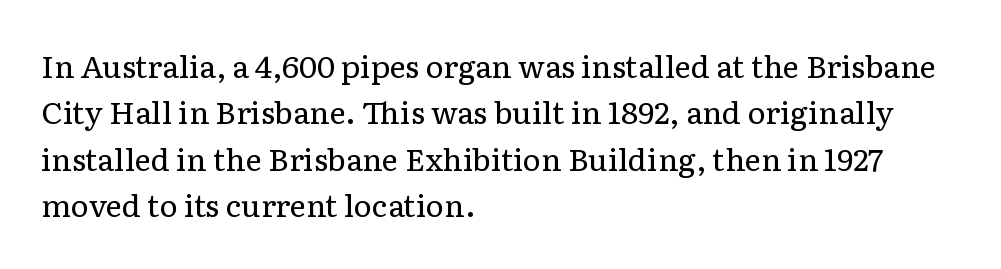
Q: Is the text bold? A: No.
Q: Is the text italic (slanted)? A: No, it is upright.
Q: Is the typeface a serif or a sans-serif typeface? A: Serif.
Q: Is the text underlined? A: No.
Q: How is the paragraph aligned? A: Left-aligned.
Q: Is the spacing between letters normal or unusually wide? A: Normal.
Q: Is the spacing between lines tight, normal or loose? A: Normal.
Q: Width (condensed, normal, or wide)? A: Normal.
Q: Stroke contrast? A: Low.
Q: x-height? A: Medium.
Q: Monospaced? A: No.
